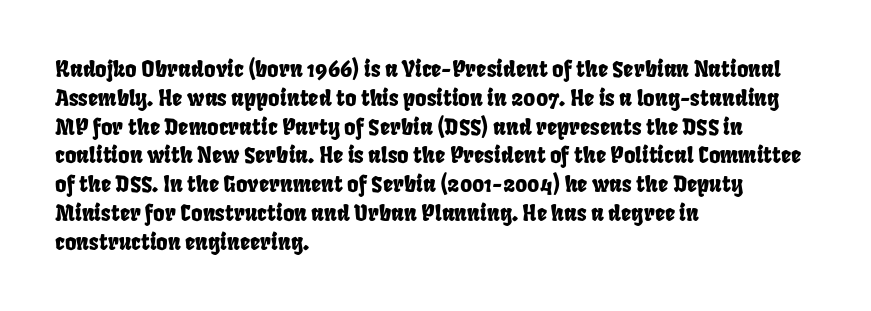
Q: Is the text underlined? A: No.
Q: How is the paragraph aligned? A: Left-aligned.
Q: Is the spacing between letters normal or unusually wide? A: Normal.
Q: Is the spacing between lines tight, normal or loose? A: Normal.
